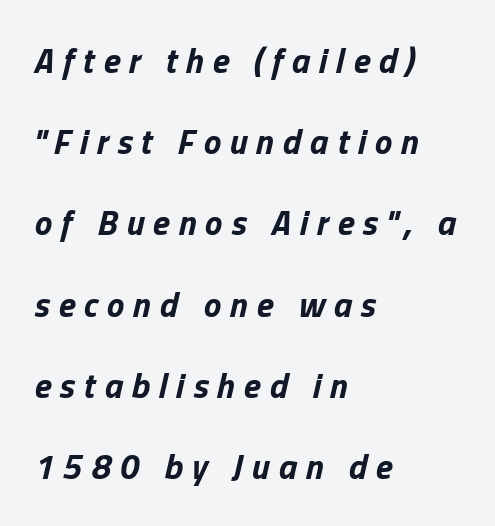
Q: Is the text bold? A: Yes.
Q: Is the text italic (slanted)? A: Yes, it leans right by about 13 degrees.
Q: Is the text underlined? A: No.
Q: How is the paragraph aligned? A: Left-aligned.
Q: Is the spacing between letters normal or unusually wide? A: Unusually wide.
Q: Is the spacing between lines tight, normal or loose? A: Loose.
Q: Width (condensed, normal, or wide)? A: Normal.
Q: Stroke contrast? A: Low.
Q: x-height? A: Medium.
Q: Monospaced? A: No.
